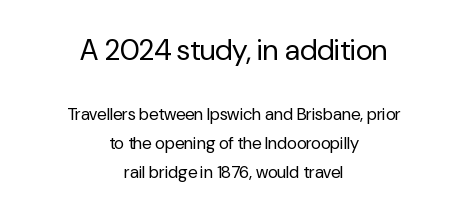
The image shows 29 px regular-weight sans-serif type, upright; set centered, normal line spacing (1.69x), normal letter spacing, not underlined; the first (top) block is 1.71x larger; low stroke contrast and a medium x-height.
